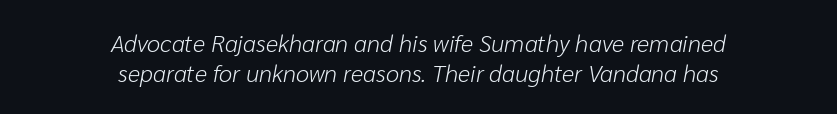
Honestly, there is no underline to notice here at all. If you drew a line through each stem, it would be angled. This is not heavy type; no bold has been used. The typesetter chose a symmetrical, centered arrangement here. These lines keep a tight, regular rhythm from letter to letter.
